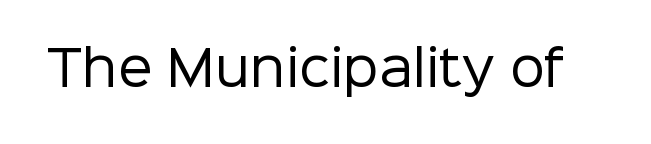
{"serif": "no", "italic": "no", "bold": "no", "weight": "regular", "width": "normal", "stroke_contrast": "low", "x_height": "medium", "monospaced": "no", "underline": "no", "letter_spacing": "normal", "letter_spacing_em": 0.0, "glyph_px": 49}
